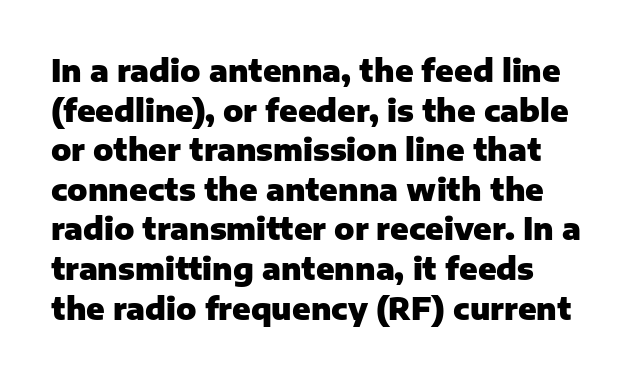
You could not count columns in this text — the font is proportionally spaced. The rendering uses a moderate line-height, typical for paragraphs. These lines carry a lot of weight — the face is fully bold. The words here are not underlined.
